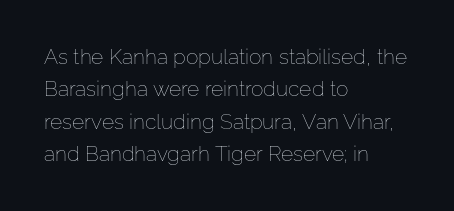
Q: Is the text bold? A: No.
Q: Is the text italic (slanted)? A: No, it is upright.
Q: Is the text underlined? A: No.
Q: How is the paragraph aligned? A: Left-aligned.
Q: Is the spacing between letters normal or unusually wide? A: Normal.
Q: Is the spacing between lines tight, normal or loose? A: Normal.
